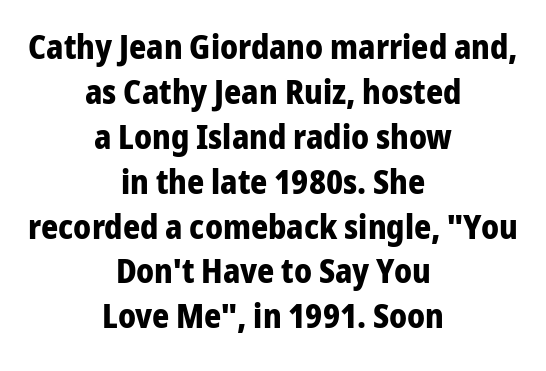
The image shows 33 px bold sans-serif type, upright; set centered, normal line spacing (1.36x), normal letter spacing, not underlined; low stroke contrast and a medium x-height.
